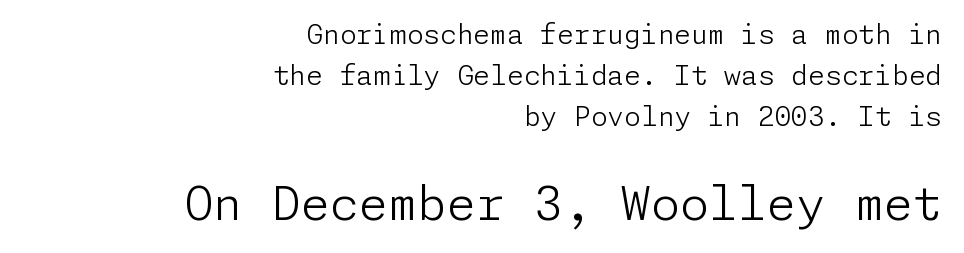
Q: Is the text bold? A: No.
Q: Is the text italic (slanted)? A: No, it is upright.
Q: Is the typeface a serif or a sans-serif typeface? A: Sans-serif.
Q: Is the text underlined? A: No.
Q: How is the paragraph aligned? A: Right-aligned.
Q: Is the spacing between letters normal or unusually wide? A: Normal.
Q: Is the spacing between lines tight, normal or loose? A: Normal.
Q: Which block of text is set in a larger size, the first (top) or the second (bottom)? A: The second (bottom) one.
Q: Width (condensed, normal, or wide)? A: Normal.
Q: Stroke contrast? A: Low.
Q: x-height? A: Medium.
